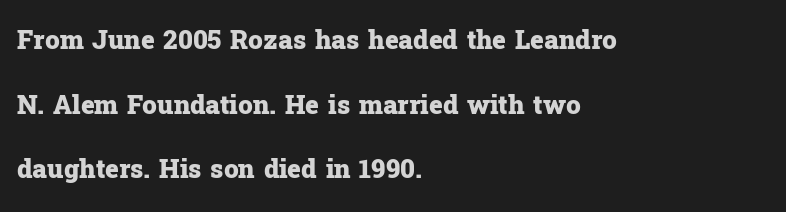
A typesetter would call this leading open, well beyond the default. The sample has been set heavy, in full bold. Designer's note — italics off, roman on. How are the letters spaced? Ordinarily, with no added tracking. The zone under the glyphs is completely vacant. The paragraph shown leans on its left margin.
